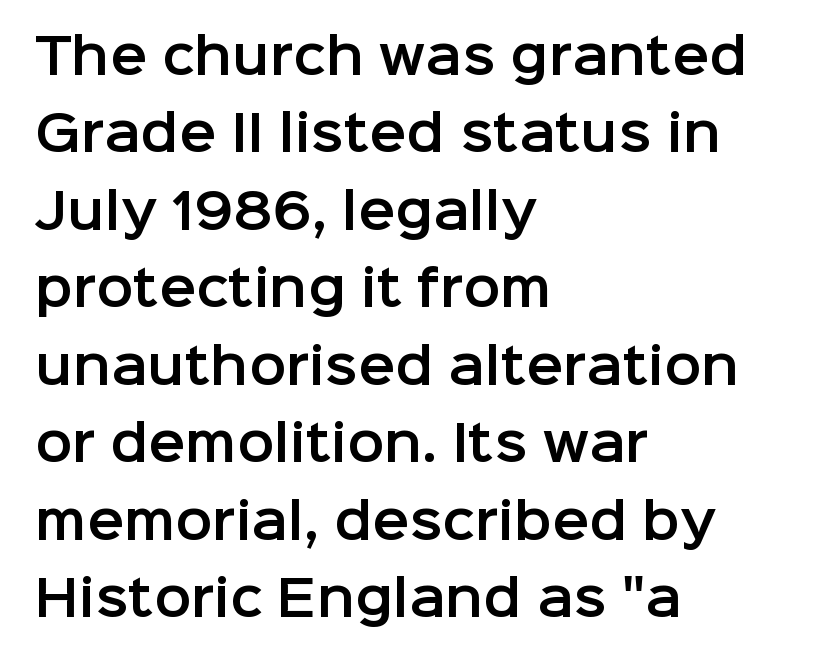
Successive baselines arrive at the customary interval. Spacing between characters is what you'd get straight out of the box. Any mark beneath the type? The region is blank. A typesetter would mark this as roman, not italic.
